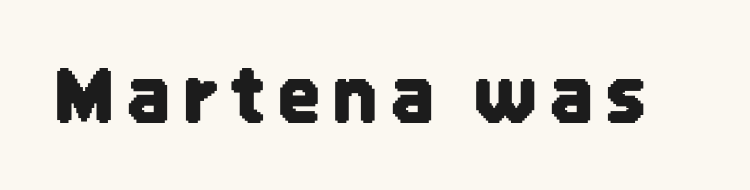
The image shows 73 px condensed sans-serif type, upright; set not underlined; low stroke contrast and a large x-height.
